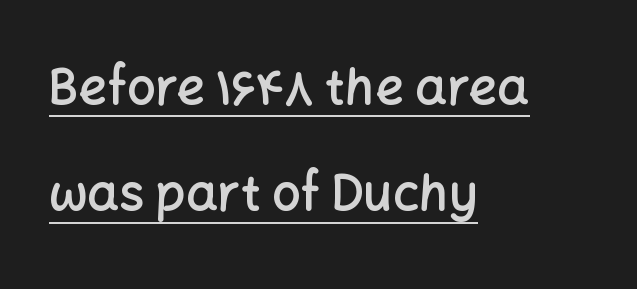
{"serif": "no", "italic": "no", "bold": "semi", "weight": "semibold", "width": "normal", "stroke_contrast": "low", "x_height": "medium", "monospaced": "no", "underline": "yes", "align": "left", "line_spacing": "loose", "line_spacing_ratio": 2.13, "letter_spacing": "normal", "letter_spacing_em": 0.0, "glyph_px": 50}
